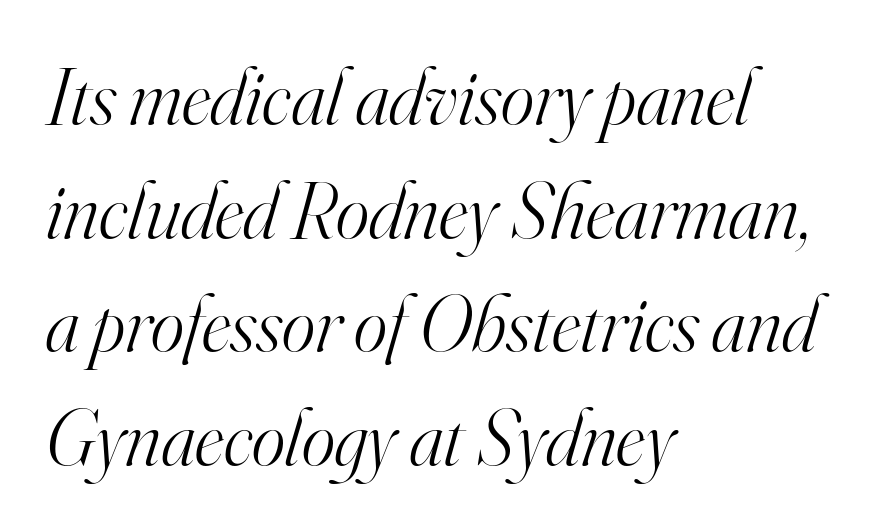
{"serif": "yes", "italic": "yes", "lean": "right", "slant_degrees": 16, "bold": "no", "weight": "light", "width": "normal", "stroke_contrast": "high", "x_height": "small", "monospaced": "no", "underline": "no", "align": "left", "line_spacing": "normal", "line_spacing_ratio": 1.42, "letter_spacing": "normal", "letter_spacing_em": 0.0, "glyph_px": 80}
